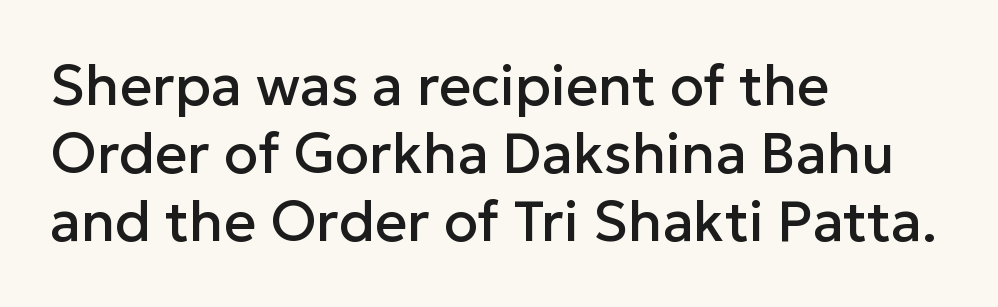
Q: Is the text italic (slanted)? A: No, it is upright.
Q: Is the typeface a serif or a sans-serif typeface? A: Sans-serif.
Q: Is the text underlined? A: No.
Q: How is the paragraph aligned? A: Left-aligned.
Q: Is the spacing between letters normal or unusually wide? A: Normal.
Q: Width (condensed, normal, or wide)? A: Normal.
Q: Stroke contrast? A: Low.
Q: x-height? A: Medium.
Q: Monospaced? A: No.
